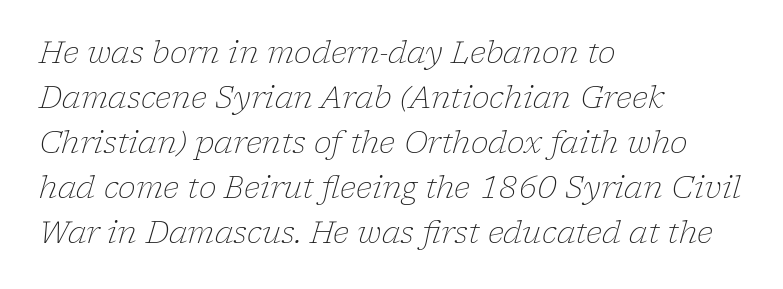
The image shows 30 px light serif type, italic (leaning right); set left-aligned, normal line spacing (1.5x), normal letter spacing, not underlined; low stroke contrast and a medium x-height.
